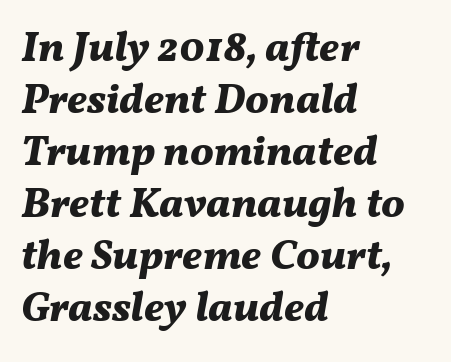
{"italic": "yes", "lean": "right", "slant_degrees": 11, "bold": "yes", "weight": "bold", "width": "normal", "stroke_contrast": "medium", "x_height": "medium", "monospaced": "no", "underline": "no", "align": "left", "line_spacing_ratio": 1.24, "letter_spacing": "normal", "letter_spacing_em": 0.0, "glyph_px": 42}
